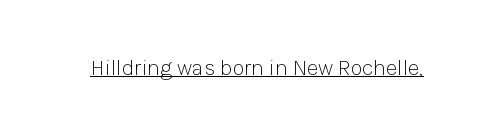
The image shows 22 px text type, upright; set normal letter spacing, underlined.
